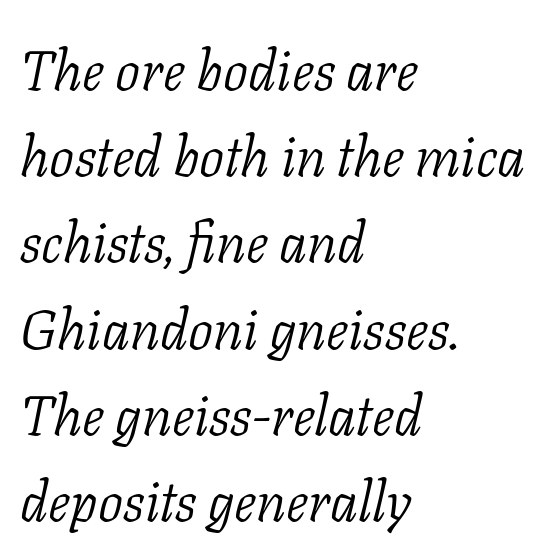
Normally led — the rows are evenly, conventionally spaced. This reads as an unemphasized weight, regular at the heaviest. The passage shown is typed in a proportional face where columns would drift. The passage shown leans; its letterforms are oblique. Characters follow at the spacing the type designer built in. Old-style or modern, the face here clearly has serifs.
